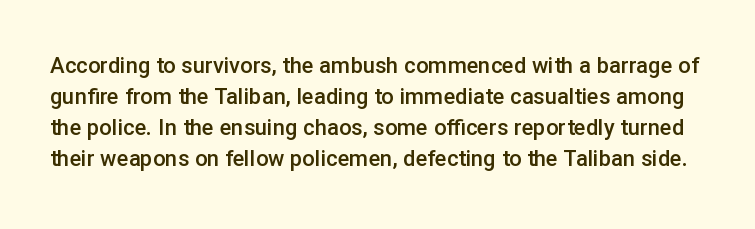
Q: Is the text bold? A: Semi-bold.
Q: Is the text italic (slanted)? A: No, it is upright.
Q: Is the text underlined? A: No.
Q: Is the spacing between letters normal or unusually wide? A: Normal.
Q: Is the spacing between lines tight, normal or loose? A: Normal.
